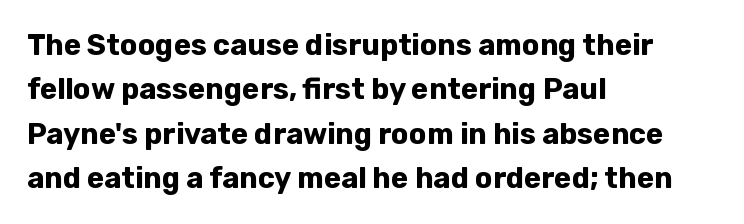
The passage shown is typed in a proportional face where columns would drift. Check where the strokes stop: nothing finishes them off — pure sans. Horizontal alignment here is leftward, the default for most running prose. Rule under the text: the space is simply empty. You'd pick this weight for a headline — it's a proper bold. Horizontal bands of white between lines are of average thickness.
